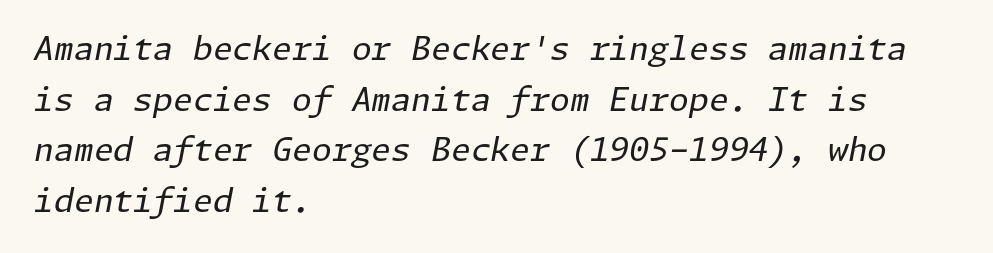
Honestly, the row spacing looks completely unremarkable. Stem width sits at or under what a default text font uses. Observe the lean: these are italic letterforms. A typesetter would call this zero additional tracking. The lines in this sample share a left origin and differ only in where they stop. Has an underline been added? It has not.
